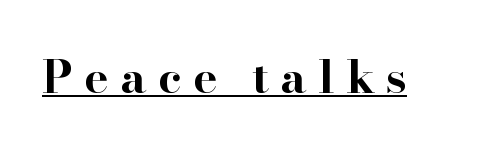
Q: Is the text bold? A: Yes.
Q: Is the text italic (slanted)? A: No, it is upright.
Q: Is the typeface a serif or a sans-serif typeface? A: Serif.
Q: Is the text underlined? A: Yes.
Q: Is the spacing between letters normal or unusually wide? A: Unusually wide.
Q: Width (condensed, normal, or wide)? A: Wide.
Q: Stroke contrast? A: High.
Q: x-height? A: Small.
Q: Monospaced? A: No.
